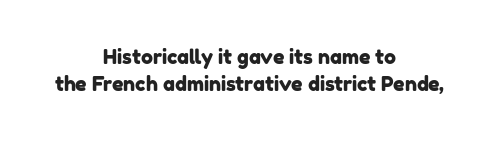
The image shows 20 px text type; set centered, normal line spacing (1.36x), normal letter spacing, not underlined.
